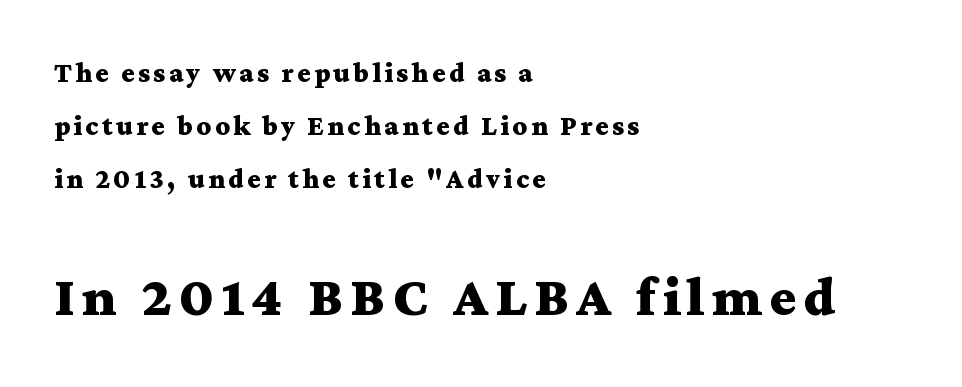
The image shows 57 px bold, wide serif type, upright; set left-aligned, loose line spacing (1.9x), not underlined; the second (bottom) block is 2.04x larger; medium stroke contrast and a medium x-height.
